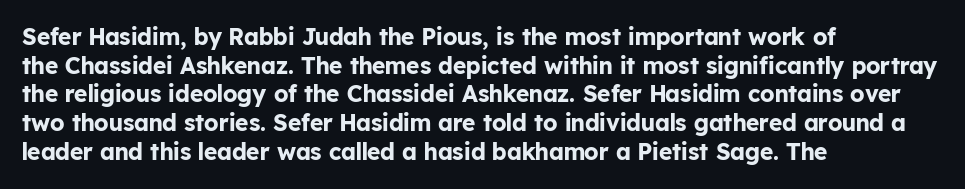
The image shows 23 px bold type, upright; set left-aligned, normal line spacing (1.25x), normal letter spacing, not underlined.
